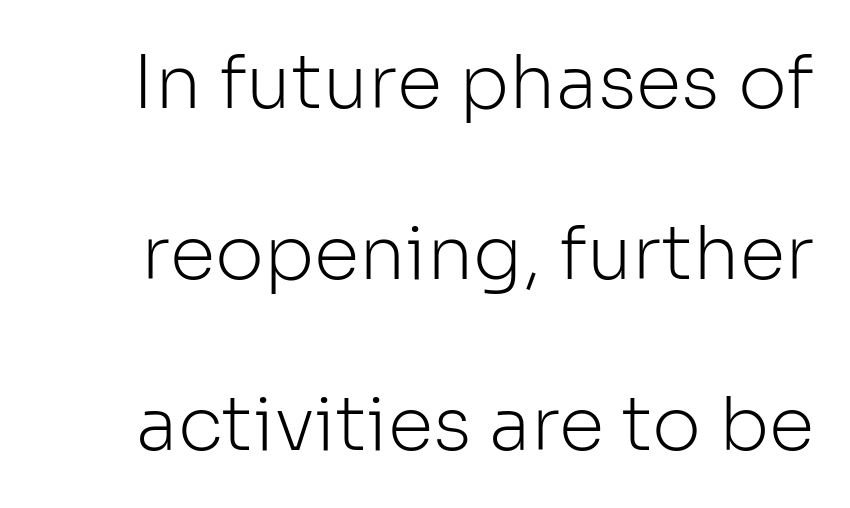
{"serif": "no", "italic": "no", "bold": "no", "weight": "light", "width": "normal", "stroke_contrast": "low", "x_height": "medium", "monospaced": "no", "underline": "no", "line_spacing": "loose", "line_spacing_ratio": 2.31, "letter_spacing": "normal", "letter_spacing_em": 0.0, "glyph_px": 74}
